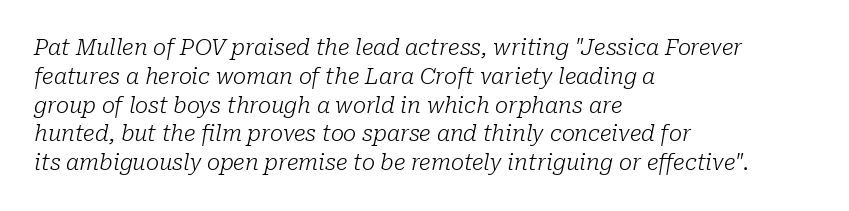
{"italic": "yes", "lean": "right", "slant_degrees": 10, "bold": "no", "underline": "no", "align": "left", "line_spacing": "normal", "line_spacing_ratio": 1.31, "letter_spacing": "normal", "letter_spacing_em": 0.0, "glyph_px": 22}
